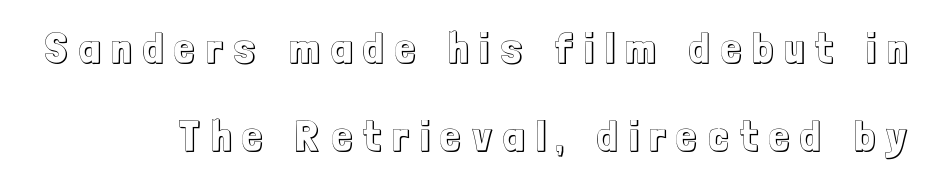
{"italic": "no", "width": "condensed", "x_height": "medium", "monospaced": "no", "underline": "no", "line_spacing": "loose", "line_spacing_ratio": 1.99, "letter_spacing": "wide", "letter_spacing_em": 0.26, "glyph_px": 44}
